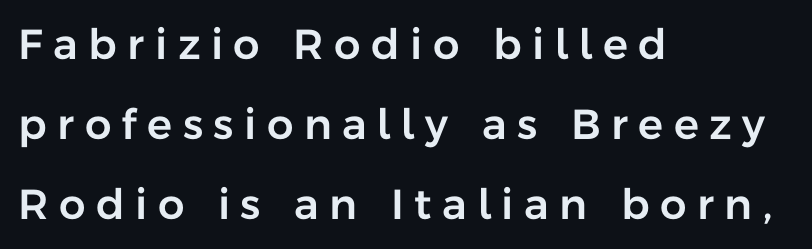
The glyphs in this specimen are sans serif. The string is rendered with underlining switched off. Inter-character spacing is expanded well beyond the font's built-in metrics. In terms of posture, this sample is upright.
